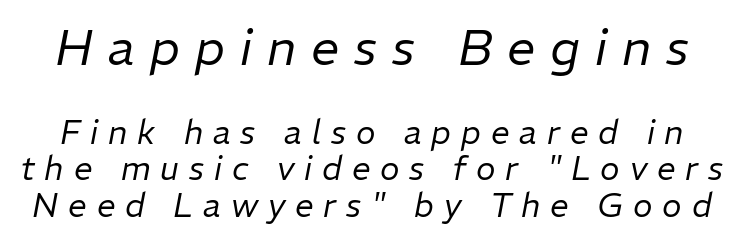
Type without underlining. The whole block is typeset with a tilt. The earlier block is typeset at a bigger size than the later block. Here the designer chose a conventional face with non-uniform glyph widths.
